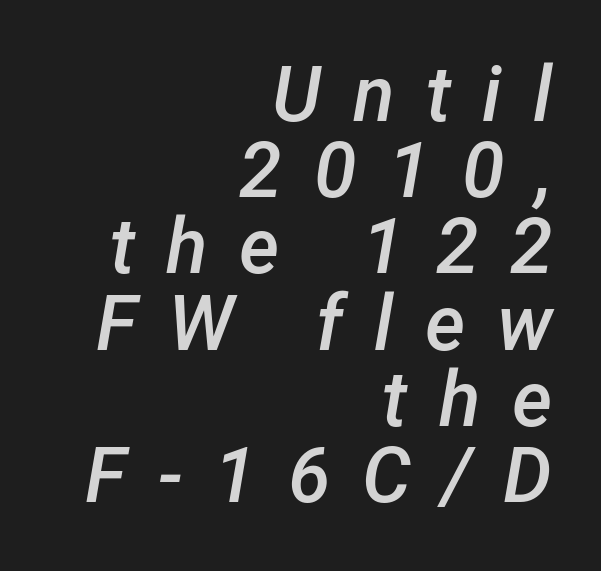
{"italic": "yes", "lean": "right", "slant_degrees": 12, "bold": "semi", "weight": "semibold", "width": "normal", "stroke_contrast": "low", "x_height": "medium", "monospaced": "no", "underline": "no", "align": "right", "line_spacing": "tight", "line_spacing_ratio": 0.99, "letter_spacing": "wide", "letter_spacing_em": 0.41, "glyph_px": 77}
